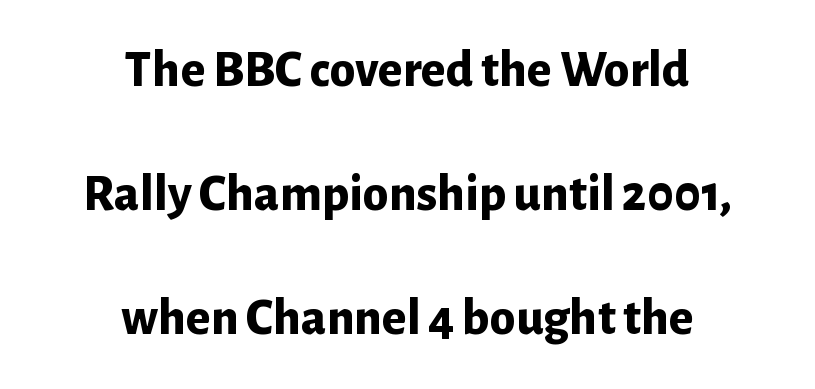
The image shows 52 px bold sans-serif type, upright; set centered, loose line spacing (2.38x), normal letter spacing, not underlined; low stroke contrast and a medium x-height.
